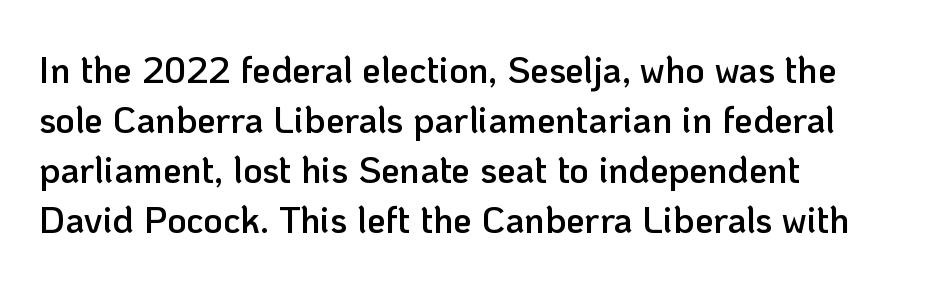
Q: Is the text bold? A: Semi-bold.
Q: Is the text italic (slanted)? A: No, it is upright.
Q: Is the typeface a serif or a sans-serif typeface? A: Sans-serif.
Q: Is the text underlined? A: No.
Q: How is the paragraph aligned? A: Left-aligned.
Q: Is the spacing between letters normal or unusually wide? A: Normal.
Q: Is the spacing between lines tight, normal or loose? A: Normal.
Q: Width (condensed, normal, or wide)? A: Normal.
Q: Stroke contrast? A: Low.
Q: x-height? A: Medium.
Q: Monospaced? A: No.
